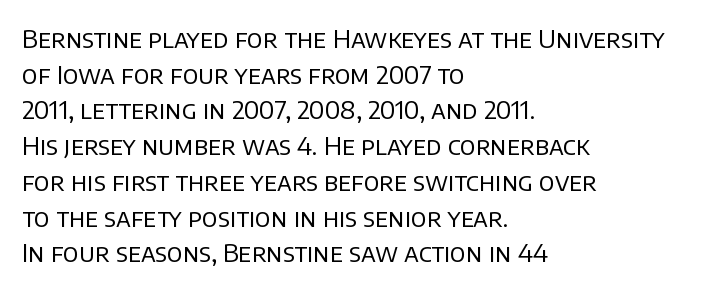
No word sits above an underline. These lines stack with their left ends in a neat column. The line-height multiplier appears to be the usual default. Ordinary non-slanted type is in use. Students, note that the glyphs here touch the page at normal intervals.
